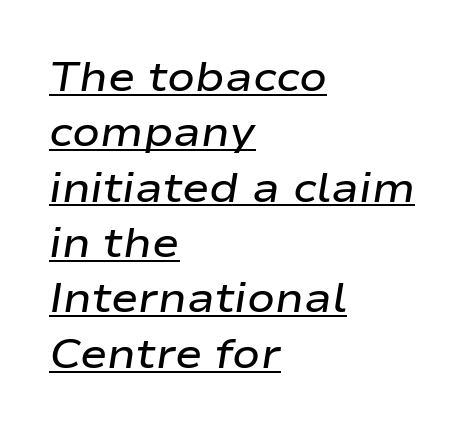
Rows of type keep a routine distance in the vertical direction. A somewhat darkened texture: the type is semibold rather than bold. Check the space under the baseline: a stroke is drawn there. If you drew a line through each stem, it would be angled.
